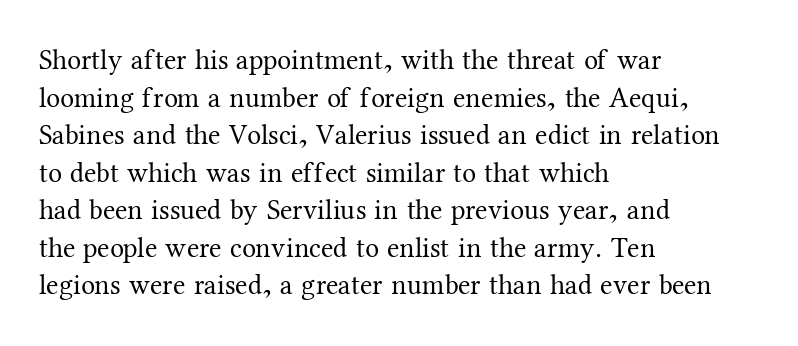
{"serif": "yes", "italic": "no", "bold": "no", "weight": "regular", "width": "normal", "stroke_contrast": "medium", "x_height": "medium", "monospaced": "no", "underline": "no", "align": "left", "line_spacing": "normal", "line_spacing_ratio": 1.34, "letter_spacing": "normal", "letter_spacing_em": 0.0, "glyph_px": 28}
